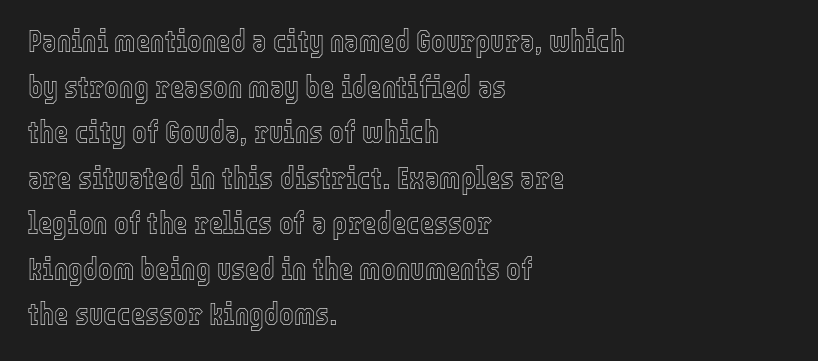
The image shows 31 px condensed type, upright; set left-aligned, normal line spacing (1.47x), normal letter spacing, not underlined; a medium x-height.
